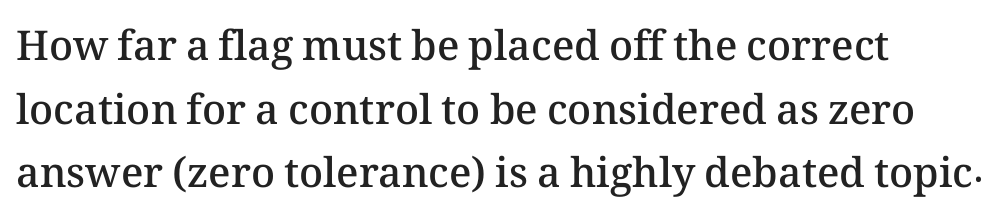
Q: Is the text bold? A: Semi-bold.
Q: Is the text italic (slanted)? A: No, it is upright.
Q: Is the text underlined? A: No.
Q: Is the spacing between letters normal or unusually wide? A: Normal.
Q: Is the spacing between lines tight, normal or loose? A: Normal.
Q: Width (condensed, normal, or wide)? A: Normal.
Q: Stroke contrast? A: Medium.
Q: x-height? A: Medium.
Q: Monospaced? A: No.
